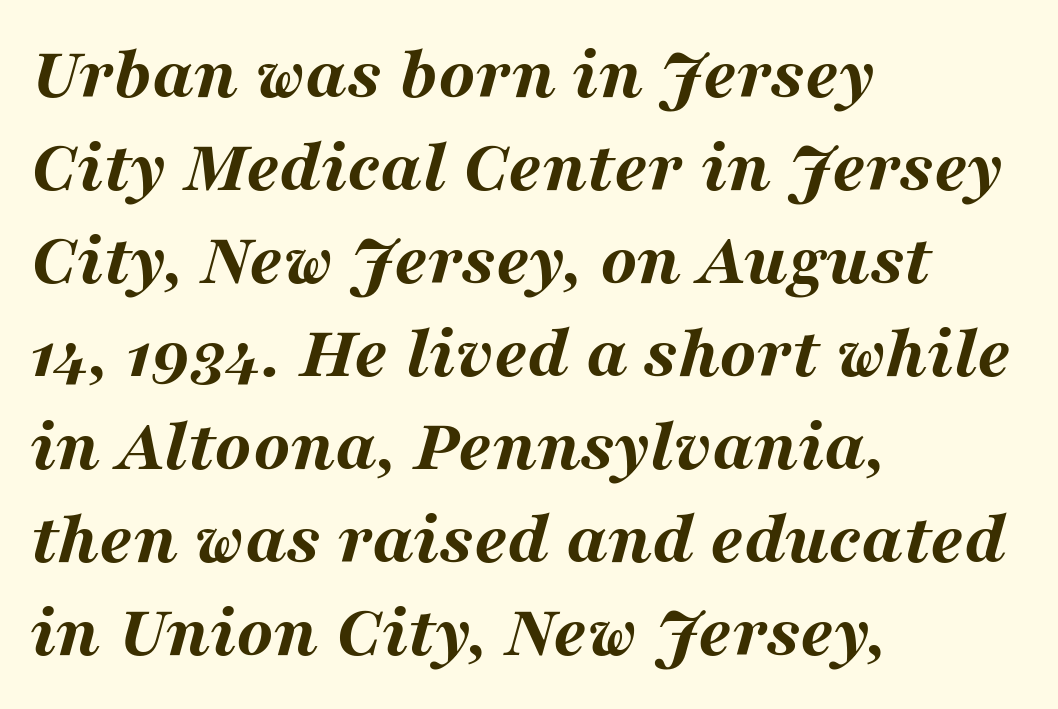
{"italic": "yes", "lean": "right", "slant_degrees": 16, "bold": "yes", "weight": "bold", "width": "wide", "stroke_contrast": "medium", "x_height": "medium", "monospaced": "no", "underline": "no", "align": "left", "line_spacing_ratio": 1.24, "letter_spacing": "normal", "letter_spacing_em": 0.0, "glyph_px": 75}
